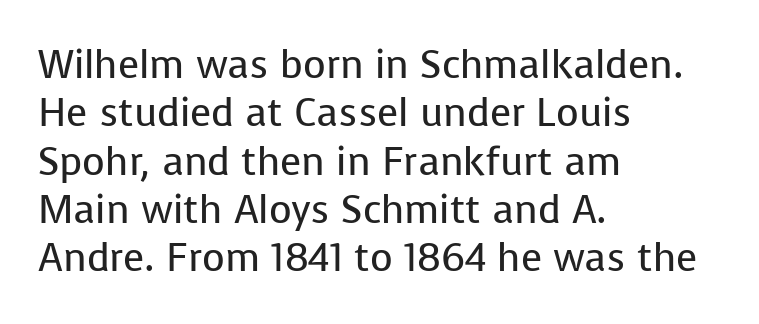
No heavy texture on the line: the type isn't bold. Quick note: not italic, upright. In CSS terms this would be text-align: left. How are the letters spaced? Ordinarily, with no added tracking. Spacing verdict: proportional, widths tailored to each character. The space beneath each line is pristine and unruled.
